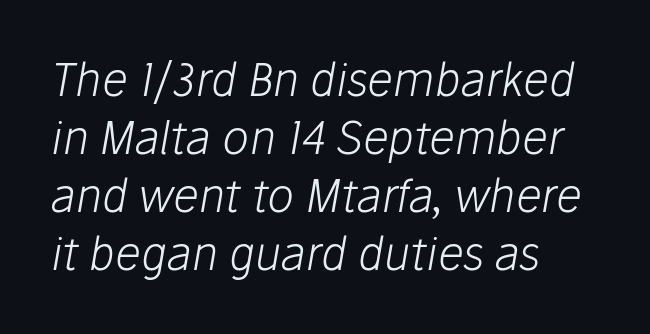
Q: Is the text bold? A: No.
Q: Is the text italic (slanted)? A: Yes, it leans right by about 10 degrees.
Q: Is the text underlined? A: No.
Q: How is the paragraph aligned? A: Left-aligned.
Q: Is the spacing between letters normal or unusually wide? A: Normal.
Q: Is the spacing between lines tight, normal or loose? A: Normal.
Q: Width (condensed, normal, or wide)? A: Normal.
Q: Stroke contrast? A: Low.
Q: x-height? A: Medium.
Q: Monospaced? A: No.
